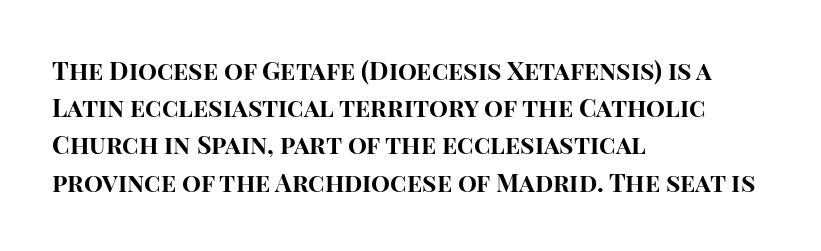
Italic: no, the glyphs are upright roman. Weight: bold. A typesetter would call this zero additional tracking. Does the copy run flush right? No — it runs flush left. In terms of leading, this rendering sits right in the middle. Quick note: underline off.
